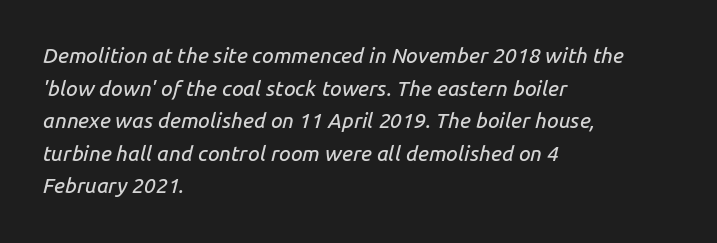
Q: Is the text italic (slanted)? A: Yes, it leans right by about 14 degrees.
Q: Is the text underlined? A: No.
Q: How is the paragraph aligned? A: Left-aligned.
Q: Is the spacing between letters normal or unusually wide? A: Normal.
Q: Is the spacing between lines tight, normal or loose? A: Normal.
